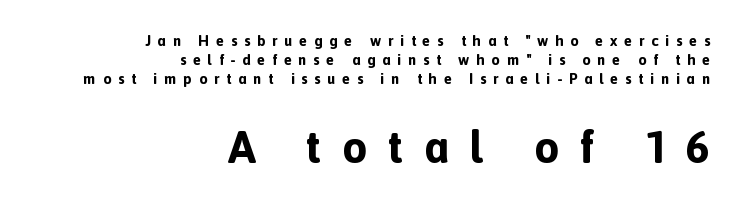
The image shows 45 px bold sans-serif type, upright; set right-aligned, normal line spacing (1.27x), unusually wide letter spacing (+0.45 em), not underlined; the second (bottom) block is 3.0x larger; a medium x-height.
